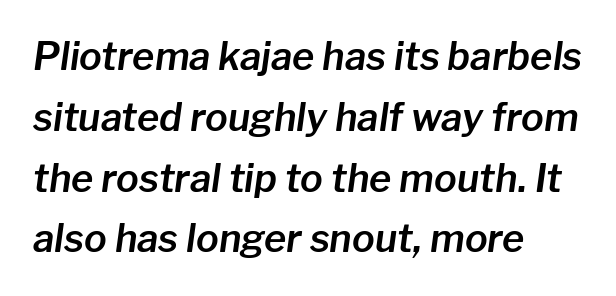
Q: Is the text italic (slanted)? A: Yes, it leans right by about 8 degrees.
Q: Is the text underlined? A: No.
Q: How is the paragraph aligned? A: Left-aligned.
Q: Is the spacing between letters normal or unusually wide? A: Normal.
Q: Is the spacing between lines tight, normal or loose? A: Normal.
Q: Width (condensed, normal, or wide)? A: Normal.
Q: Stroke contrast? A: Low.
Q: x-height? A: Medium.
Q: Monospaced? A: No.
